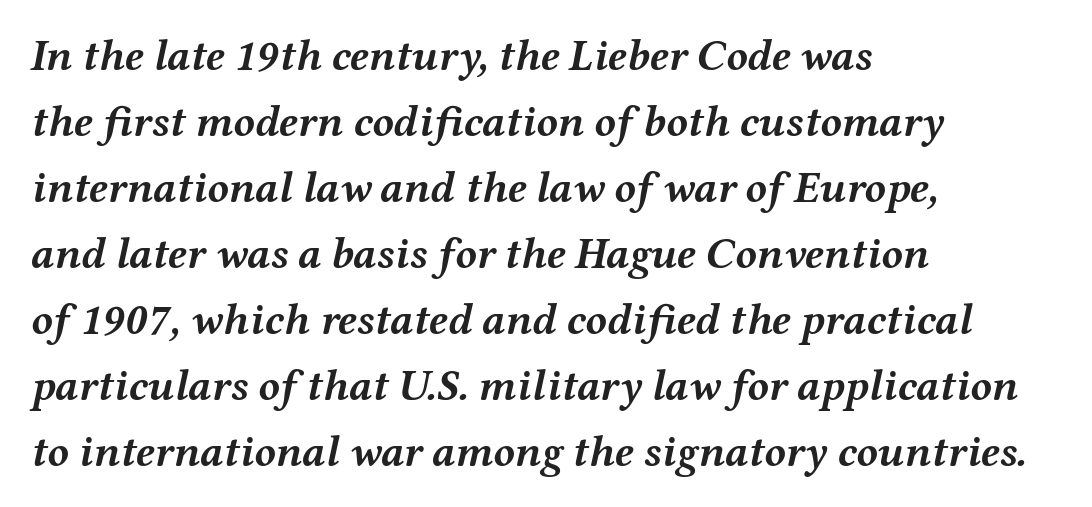
The ragged edge is on the right, which tells us the setting is flush left. The letters sit at their default tracking, neither squeezed nor spread. Honestly, there is no underline to notice here at all. The lines sit at an ordinary, default distance from one another.
